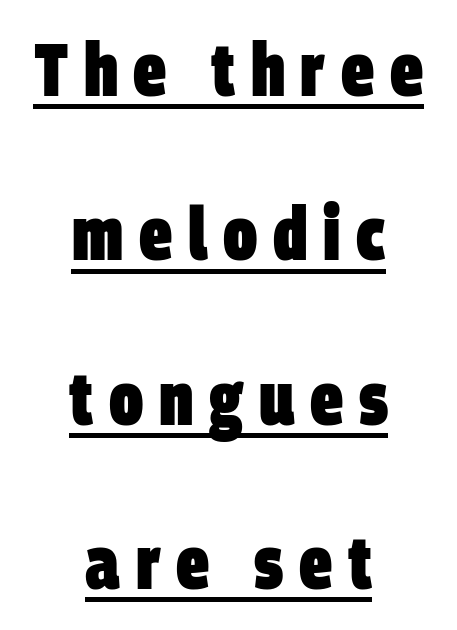
Q: Is the text bold? A: Yes.
Q: Is the typeface a serif or a sans-serif typeface? A: Sans-serif.
Q: Is the text underlined? A: Yes.
Q: How is the paragraph aligned? A: Centered.
Q: Is the spacing between letters normal or unusually wide? A: Unusually wide.
Q: Is the spacing between lines tight, normal or loose? A: Loose.
Q: Width (condensed, normal, or wide)? A: Condensed.
Q: Stroke contrast? A: Low.
Q: x-height? A: Large.
Q: Monospaced? A: No.
